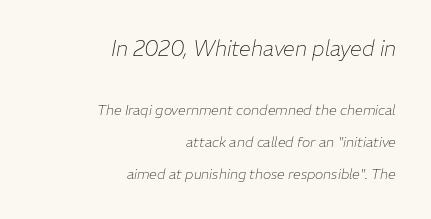
The image shows 21 px text type, italic (leaning right); set right-aligned, loose line spacing (2.32x), normal letter spacing, not underlined; the first (top) block is 1.5x larger.
